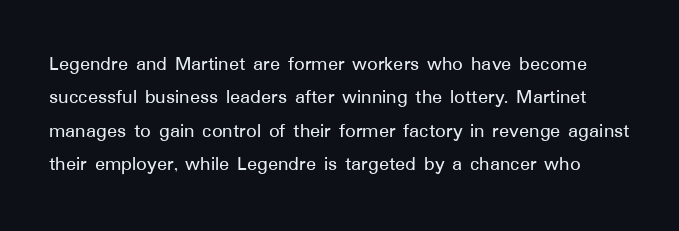
The lettering holds an erect, upright posture throughout. A typesetter would call this leading conventional body-copy spacing. Has an underline been added? It has not. These lines keep a tight, regular rhythm from letter to letter.
